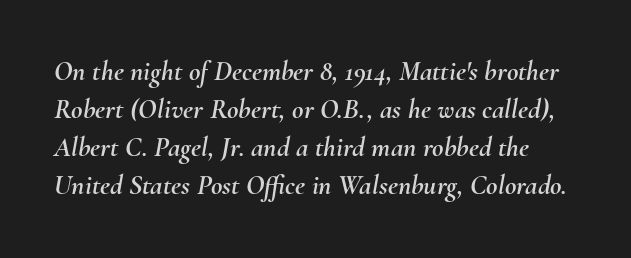
The image shows 28 px text type, italic (leaning right); set normal line spacing (1.36x), normal letter spacing, not underlined; medium stroke contrast and a small x-height.
